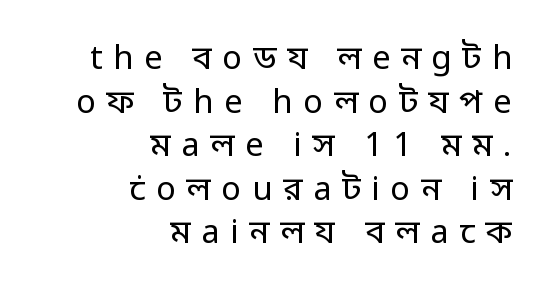
{"serif": "no", "italic": "no", "bold": "no", "weight": "regular", "width": "normal", "stroke_contrast": "low", "x_height": "medium", "monospaced": "no", "underline": "no", "align": "right", "line_spacing": "normal", "line_spacing_ratio": 1.32, "letter_spacing": "wide", "letter_spacing_em": 0.32, "glyph_px": 33}
